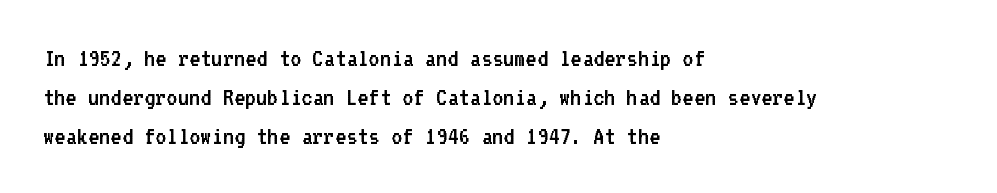
Q: Is the text bold? A: No.
Q: Is the text italic (slanted)? A: No, it is upright.
Q: Is the text underlined? A: No.
Q: How is the paragraph aligned? A: Left-aligned.
Q: Is the spacing between letters normal or unusually wide? A: Normal.
Q: Is the spacing between lines tight, normal or loose? A: Normal.
